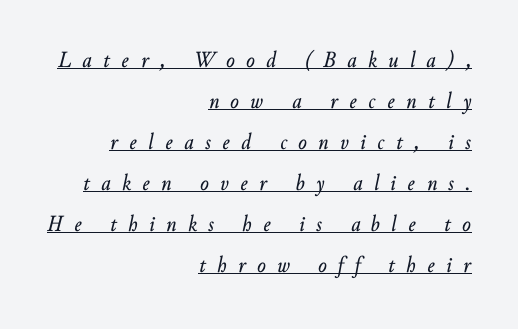
This is underlined copy, the kind a proofreader might mark for attention. The line texture is sparse and dotted thanks to wide tracking. The glyphs look as if they've been sheared to an angle. Caption: multi-line text, flush right, ragged left.
